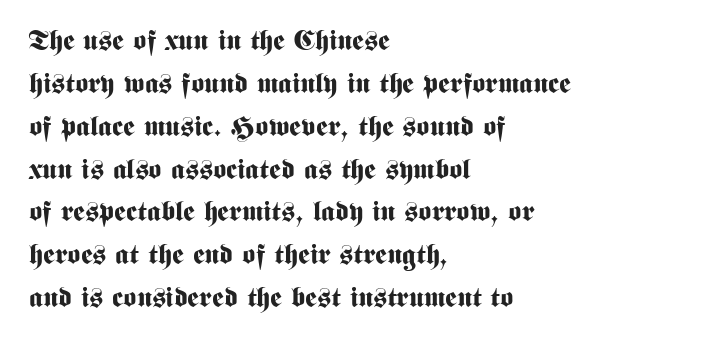
Every character sits straight up, as roman type does. Stroke terminals: plain, sans-serif. Pretty heavy lettering here — definitely bold. These lines sit exactly where default settings would place them. Line beginnings align vertically; line endings do not.
